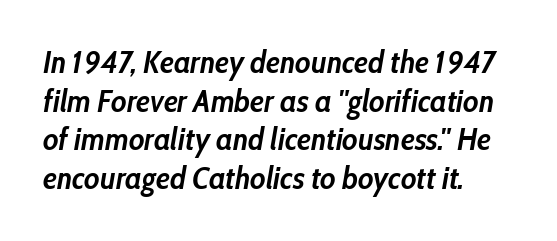
The image shows 31 px semibold, condensed type, italic (leaning right); set left-aligned, normal line spacing (1.25x), normal letter spacing, not underlined; low stroke contrast and a medium x-height.
